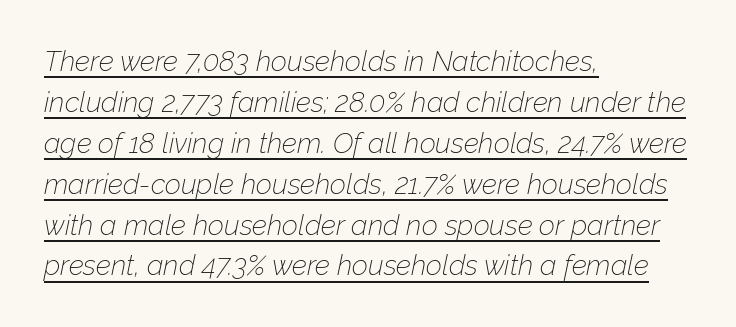
{"italic": "yes", "lean": "right", "slant_degrees": 12, "bold": "no", "weight": "thin", "width": "normal", "stroke_contrast": "low", "x_height": "medium", "monospaced": "no", "underline": "yes", "align": "left", "line_spacing": "normal", "line_spacing_ratio": 1.46, "letter_spacing": "normal", "letter_spacing_em": 0.0, "glyph_px": 28}
